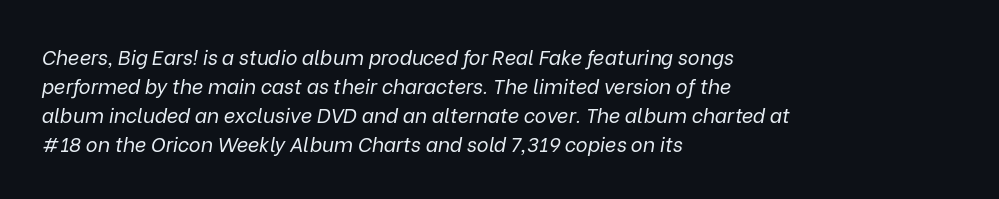
Q: Is the text bold? A: No.
Q: Is the text italic (slanted)? A: Yes, it leans right by about 9 degrees.
Q: Is the text underlined? A: No.
Q: How is the paragraph aligned? A: Left-aligned.
Q: Is the spacing between letters normal or unusually wide? A: Normal.
Q: Is the spacing between lines tight, normal or loose? A: Normal.
